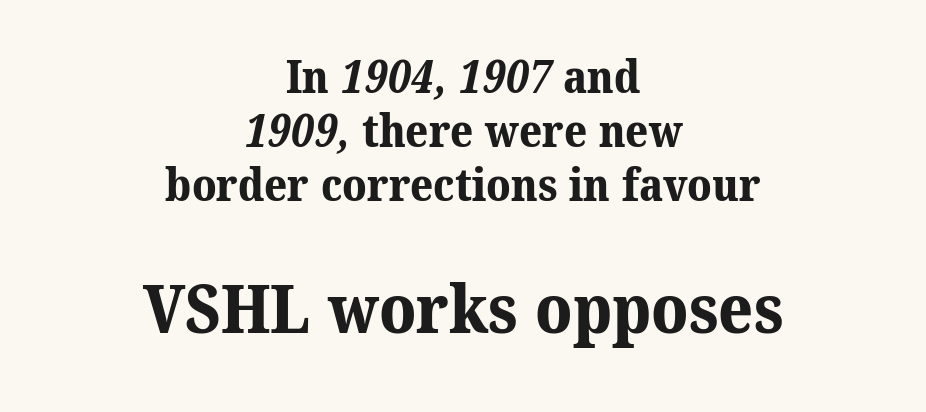
The image shows 68 px bold serif type; set centered, line spacing 1.2x, normal letter spacing, not underlined; the second (bottom) block is 1.51x larger; medium stroke contrast and a medium x-height.
